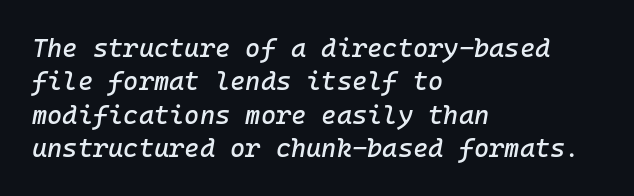
The image shows 26 px text type, italic (leaning right); set left-aligned, normal line spacing (1.28x), normal letter spacing, not underlined.
